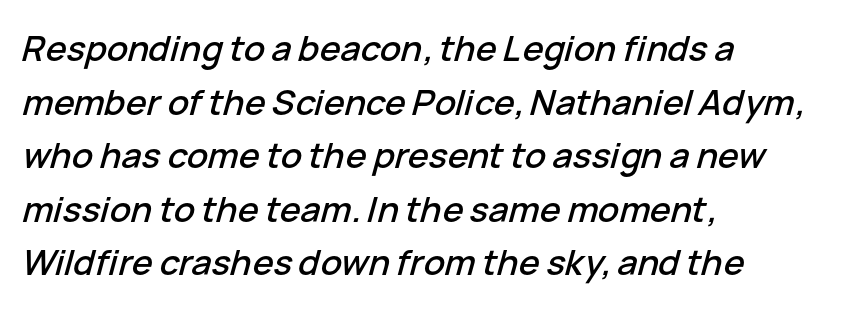
The image shows 35 px text type, italic (leaning right); set left-aligned, normal line spacing (1.53x), normal letter spacing, not underlined; low stroke contrast and a medium x-height.
